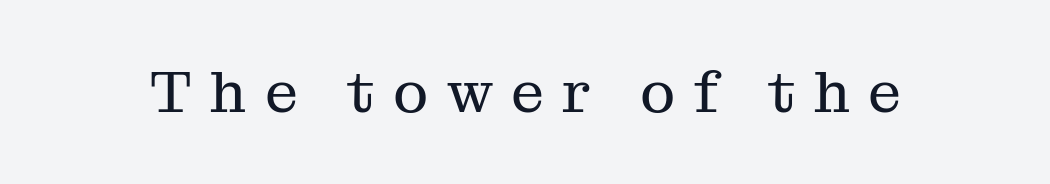
The image shows 59 px regular-weight serif type, upright; set unusually wide letter spacing (+0.31 em), not underlined; medium stroke contrast and a medium x-height.
